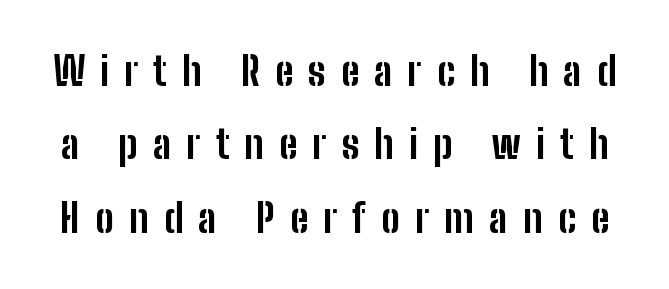
The rendering uses natural spacing where letterforms have individual widths. The gaps between neighbouring characters are conspicuously large. This is heavy type, rendered in bold. Bare-footed words on every line. In terms of posture, this sample is upright.
